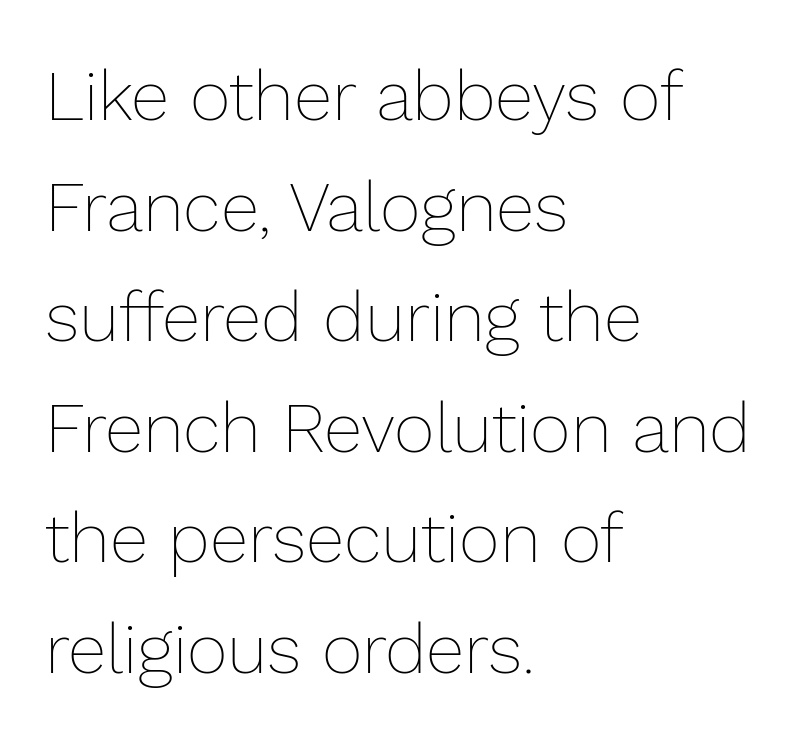
The image shows 70 px thin type, upright; set left-aligned, normal line spacing (1.58x), normal letter spacing, not underlined; low stroke contrast and a medium x-height.
